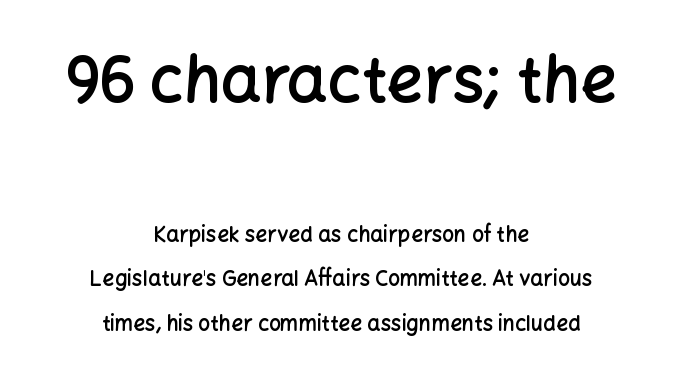
Q: Is the text bold? A: Semi-bold.
Q: Is the text italic (slanted)? A: No, it is upright.
Q: Is the typeface a serif or a sans-serif typeface? A: Sans-serif.
Q: Is the text underlined? A: No.
Q: How is the paragraph aligned? A: Centered.
Q: Is the spacing between letters normal or unusually wide? A: Normal.
Q: Is the spacing between lines tight, normal or loose? A: Loose.
Q: Which block of text is set in a larger size, the first (top) or the second (bottom)? A: The first (top) one.
Q: Width (condensed, normal, or wide)? A: Normal.
Q: Stroke contrast? A: Low.
Q: x-height? A: Medium.
Q: Monospaced? A: No.
